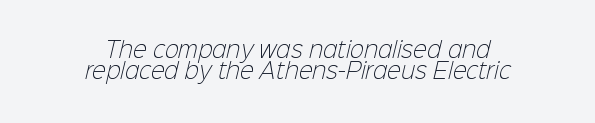
{"bold": "no", "underline": "no", "align": "center", "line_spacing": "tight", "line_spacing_ratio": 0.98, "letter_spacing": "normal", "letter_spacing_em": 0.0, "glyph_px": 21}
